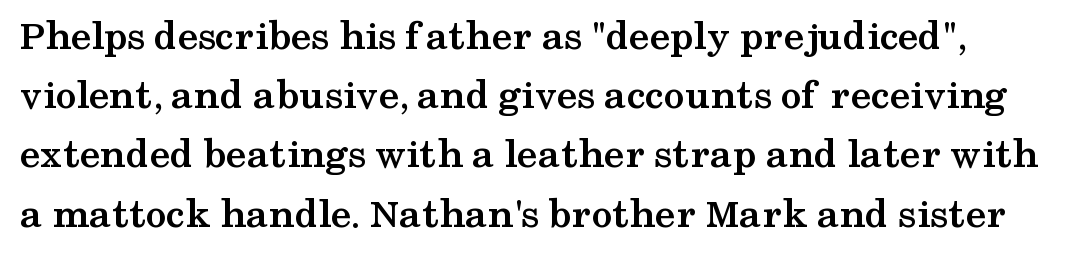
The letters advance in unequal steps, a hallmark of proportional type. Plenty of ink on the page — the face is bold. These lines sit exactly where default settings would place them. You can tell from the footed stems that serif type was used. The lettering holds an erect, upright posture throughout. Check under the words: just untouched page.
